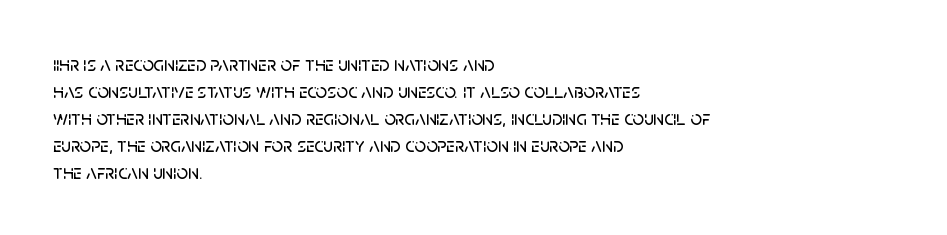
{"italic": "no", "underline": "no", "align": "left", "line_spacing": "normal", "line_spacing_ratio": 1.35, "letter_spacing": "normal", "letter_spacing_em": 0.0, "glyph_px": 20}
